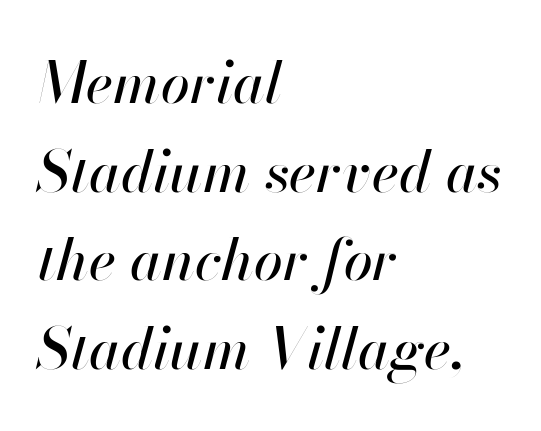
{"italic": "yes", "lean": "right", "slant_degrees": 13, "width": "normal", "stroke_contrast": "high", "x_height": "small", "monospaced": "no", "underline": "no", "align": "left", "line_spacing": "normal", "line_spacing_ratio": 1.53, "letter_spacing": "normal", "letter_spacing_em": 0.0, "glyph_px": 58}
